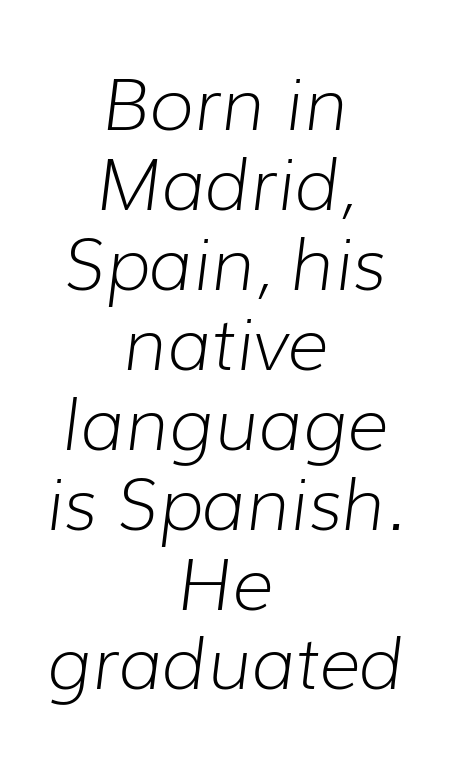
The image shows 72 px light type, italic (leaning right); set centered, tight line spacing (1.11x), normal letter spacing, not underlined; low stroke contrast and a medium x-height.
